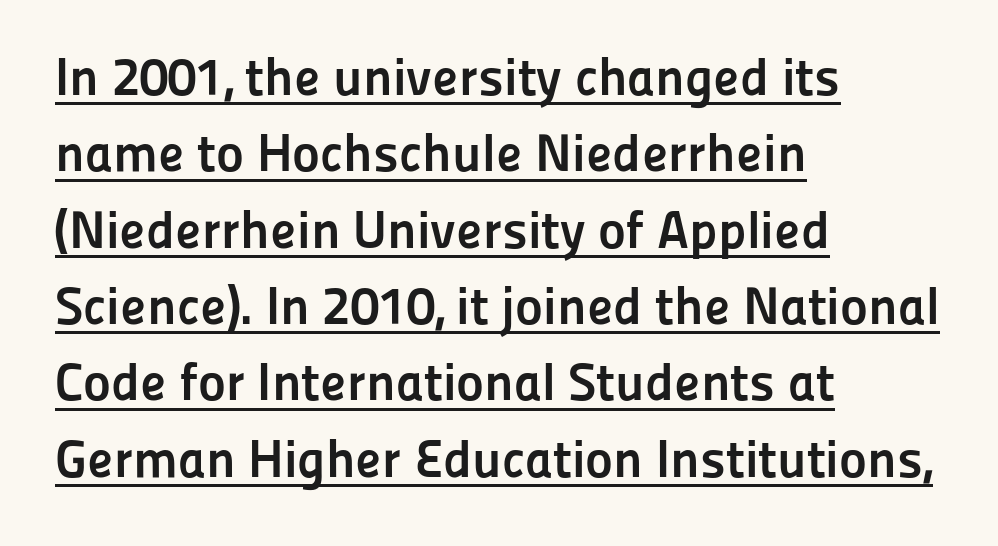
{"serif": "no", "italic": "no", "bold": "yes", "weight": "semibold", "width": "normal", "stroke_contrast": "low", "x_height": "medium", "monospaced": "no", "underline": "yes", "align": "left", "line_spacing": "normal", "line_spacing_ratio": 1.44, "letter_spacing": "normal", "letter_spacing_em": 0.0, "glyph_px": 53}
